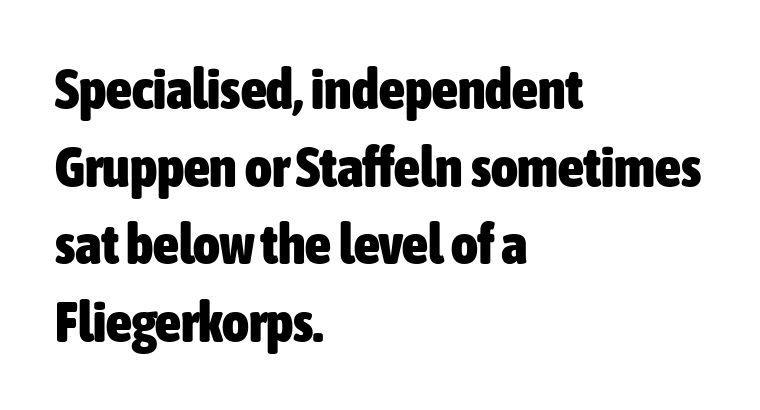
{"serif": "no", "italic": "no", "bold": "yes", "weight": "heavy", "width": "condensed", "stroke_contrast": "low", "x_height": "medium", "monospaced": "no", "underline": "no", "align": "left", "line_spacing": "normal", "line_spacing_ratio": 1.36, "letter_spacing": "normal", "letter_spacing_em": 0.0, "glyph_px": 57}
